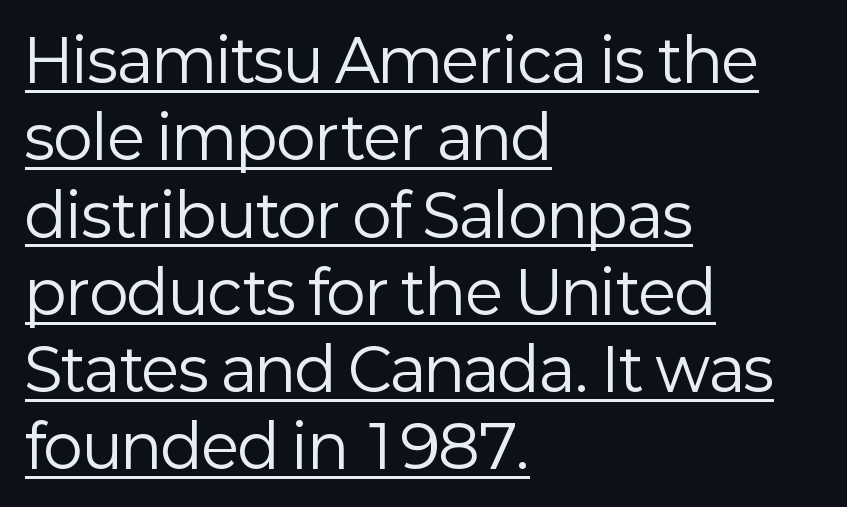
Character widths vary here, with narrow letters taking less room than wide ones. The rendering uses the underline text-decoration. Summary of weight: not heavy and not bold. The paragraph has a hard left edge and a soft right edge. Ascenders rise straight up at ninety degrees.
